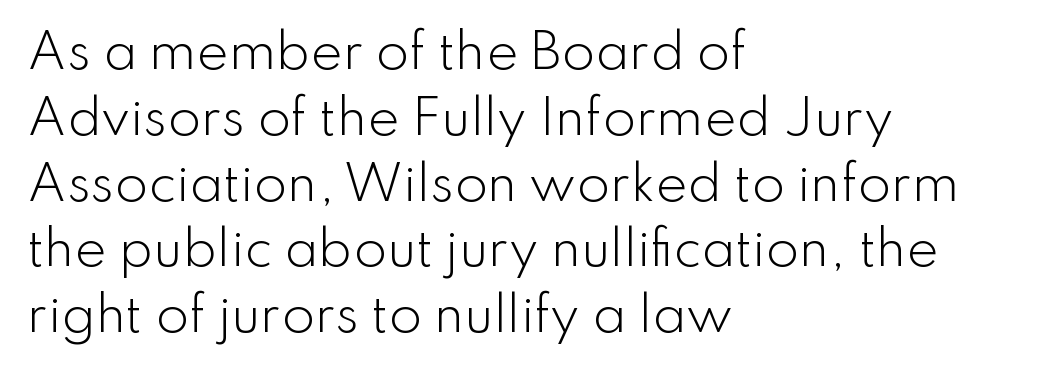
The image shows 48 px light sans-serif type, upright; set left-aligned, normal line spacing (1.37x), normal letter spacing, not underlined; low stroke contrast and a small x-height.
